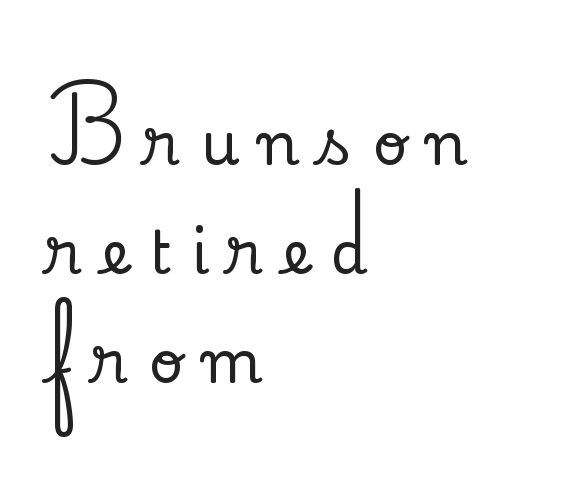
{"serif": "yes", "italic": "no", "width": "normal", "stroke_contrast": "low", "x_height": "small", "monospaced": "no", "underline": "no", "align": "left", "line_spacing_ratio": 1.82, "letter_spacing": "wide", "letter_spacing_em": 0.33, "glyph_px": 60}
